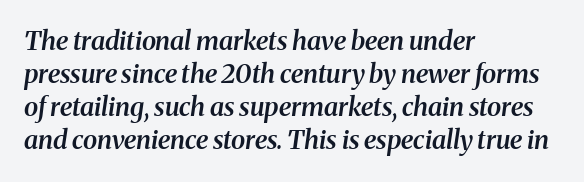
Vertical spacing — default. Alignment: flush left. The font's italic variant was chosen for this text. The letters are semibold — heavier than regular but short of a full bold. Nobody touched the tracking dial on this one.
